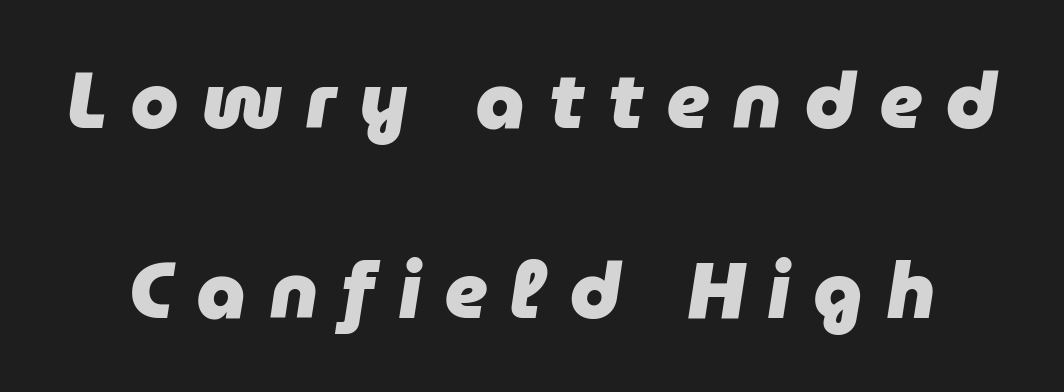
The image shows 78 px heavy type, italic (leaning right); set loose line spacing (2.44x), unusually wide letter spacing (+0.3 em), not underlined; low stroke contrast and a medium x-height.
